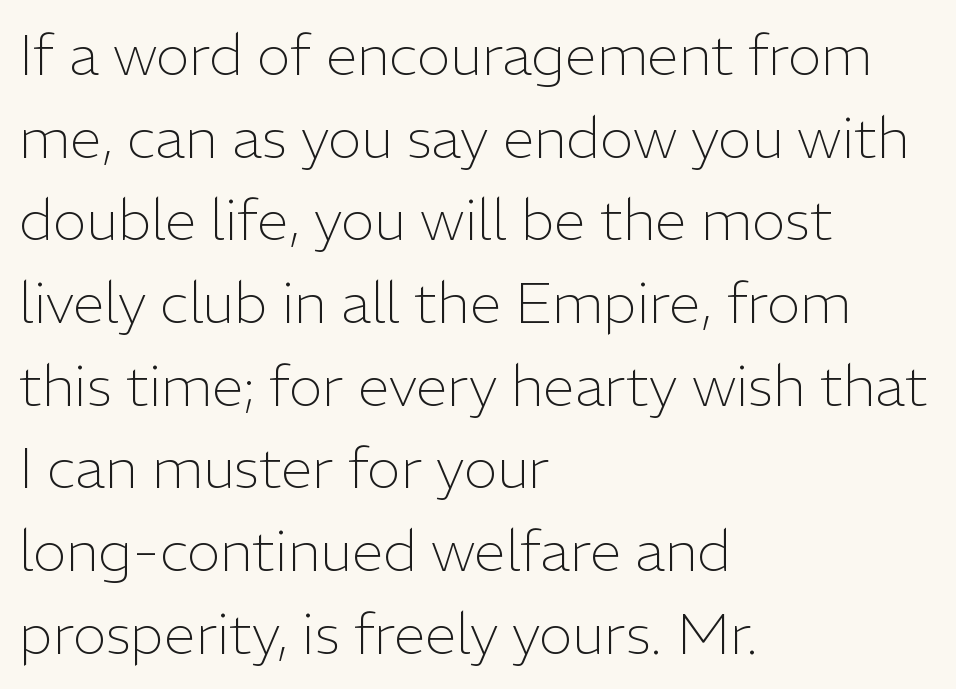
The image shows 57 px light sans-serif type, upright; set left-aligned, normal line spacing (1.45x), normal letter spacing, not underlined; low stroke contrast and a medium x-height.
